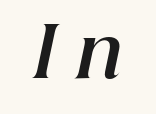
Q: Is the text bold? A: Yes.
Q: Is the text italic (slanted)? A: Yes, it leans right by about 12 degrees.
Q: Is the text underlined? A: No.
Q: Is the spacing between letters normal or unusually wide? A: Unusually wide.
Q: Width (condensed, normal, or wide)? A: Normal.
Q: Stroke contrast? A: High.
Q: x-height? A: Medium.
Q: Monospaced? A: No.
